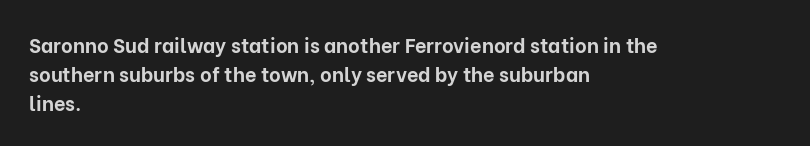
The image shows 20 px bold type, upright; set left-aligned, normal line spacing (1.45x), normal letter spacing, not underlined.
